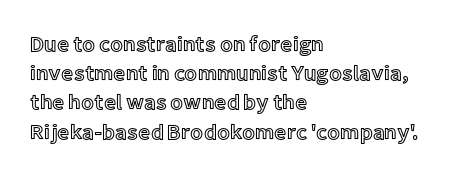
{"italic": "no", "underline": "no", "align": "left", "line_spacing": "normal", "line_spacing_ratio": 1.39, "letter_spacing": "normal", "letter_spacing_em": 0.0, "glyph_px": 21}
